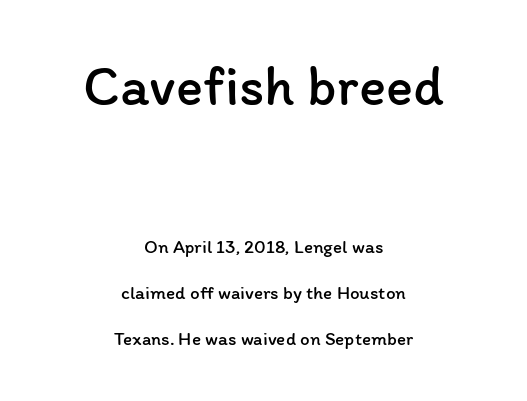
The image shows 57 px regular-weight type, upright; set centered, loose line spacing (2.43x), normal letter spacing, not underlined; the first (top) block is 3.0x larger; low stroke contrast and a medium x-height.
